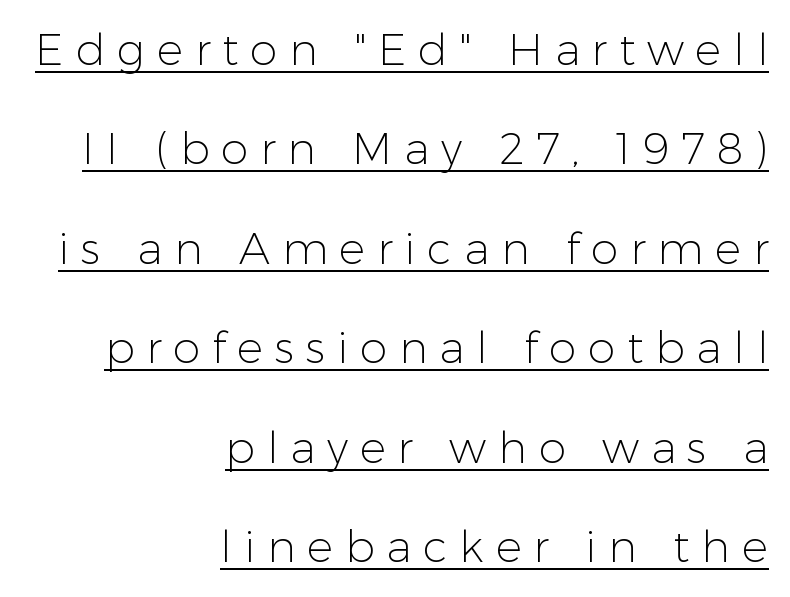
The image shows 44 px light sans-serif type, upright; set right-aligned, loose line spacing (2.26x), unusually wide letter spacing (+0.27 em), underlined; low stroke contrast and a medium x-height.
